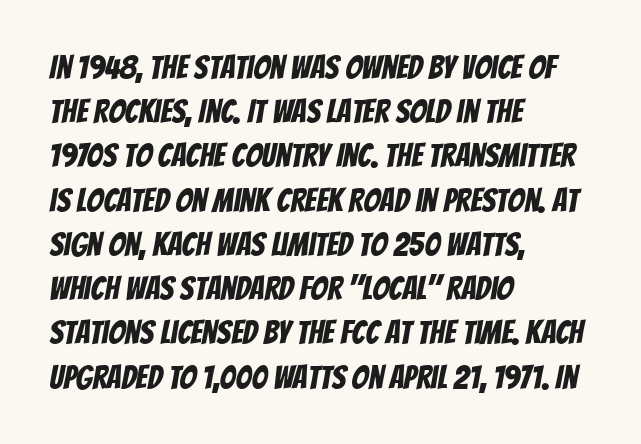
The image shows 33 px condensed sans-serif type; set left-aligned, normal line spacing (1.34x), normal letter spacing, not underlined; low stroke contrast and a large x-height.
